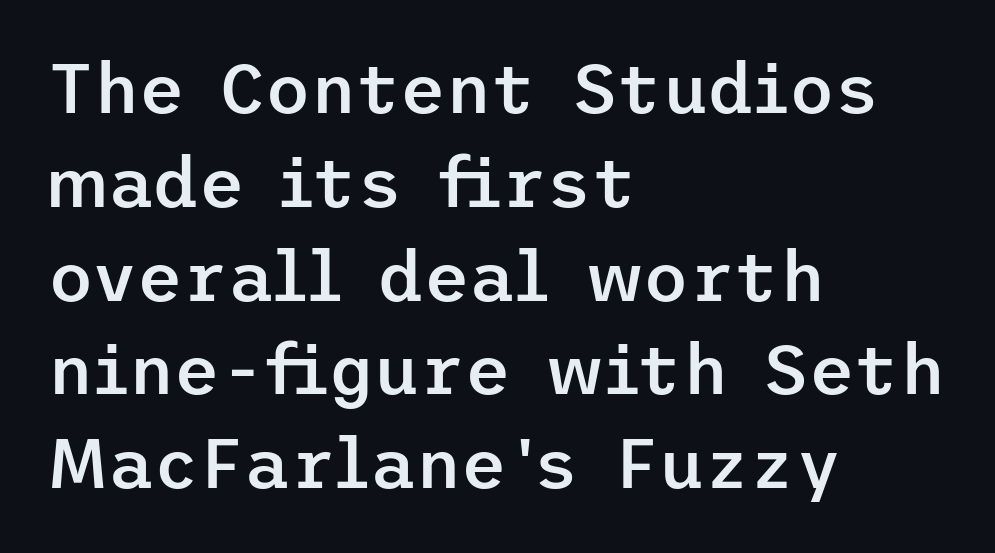
These lines are set flush left with a ragged right edge. No feet cap the strokes, marking this as sans-serif type. A typesetter would call this zero additional tracking. Weight: semibold (demi). This rendering features lettering with no underline. Summary of vertical rhythm: regular, with standard interline spacing.
